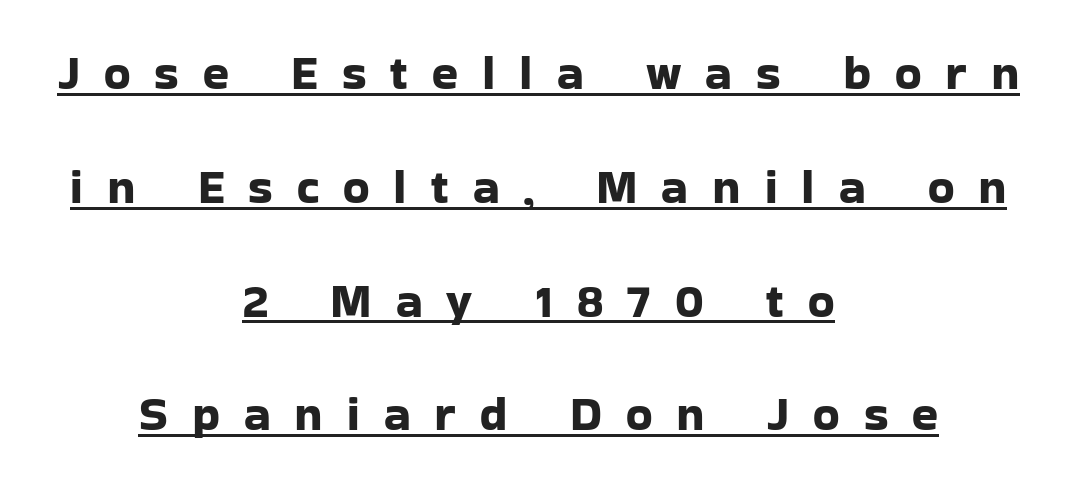
{"serif": "no", "italic": "no", "width": "normal", "stroke_contrast": "low", "x_height": "medium", "monospaced": "no", "underline": "yes", "align": "center", "line_spacing": "loose", "line_spacing_ratio": 2.37, "letter_spacing": "wide", "letter_spacing_em": 0.5, "glyph_px": 48}
